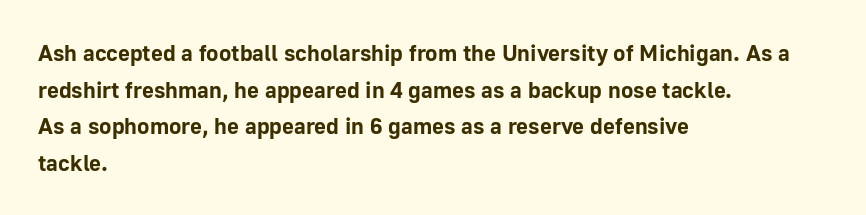
{"italic": "no", "bold": "yes", "underline": "no", "align": "left", "line_spacing": "normal", "line_spacing_ratio": 1.59, "letter_spacing": "normal", "letter_spacing_em": 0.0, "glyph_px": 23}
